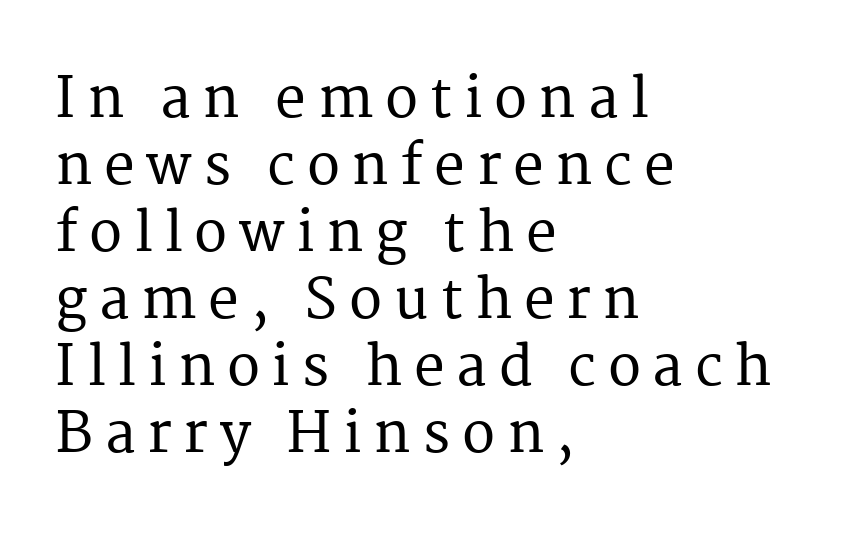
{"serif": "yes", "italic": "no", "width": "normal", "stroke_contrast": "medium", "x_height": "medium", "monospaced": "no", "underline": "no", "align": "left", "line_spacing_ratio": 1.22, "letter_spacing": "wide", "letter_spacing_em": 0.21, "glyph_px": 55}
